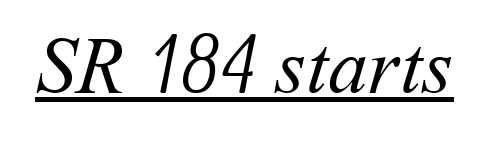
Spacing verdict: proportional, widths tailored to each character. What stands out about the letter spacing? Nothing — it is the standard amount. A light-to-regular cut is what we see here. What decoration does the sample have? An underline.
